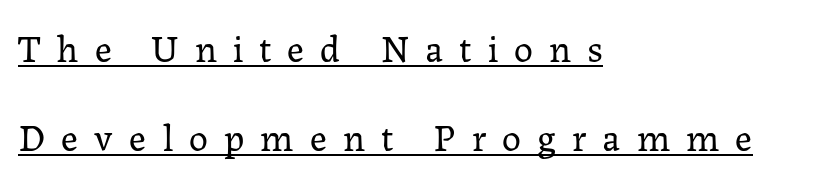
{"serif": "yes", "italic": "no", "bold": "no", "weight": "regular", "width": "normal", "stroke_contrast": "low", "x_height": "medium", "monospaced": "no", "underline": "yes", "align": "left", "line_spacing": "loose", "line_spacing_ratio": 2.35, "letter_spacing": "wide", "letter_spacing_em": 0.42, "glyph_px": 38}
